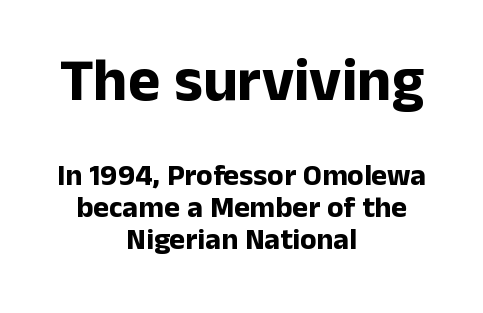
{"serif": "no", "italic": "no", "bold": "yes", "weight": "bold", "width": "normal", "stroke_contrast": "low", "x_height": "medium", "monospaced": "no", "underline": "no", "align": "center", "line_spacing": "tight", "line_spacing_ratio": 1.06, "letter_spacing": "normal", "letter_spacing_em": 0.0, "larger_block": "first", "size_ratio": 2.03, "glyph_px": 61}
